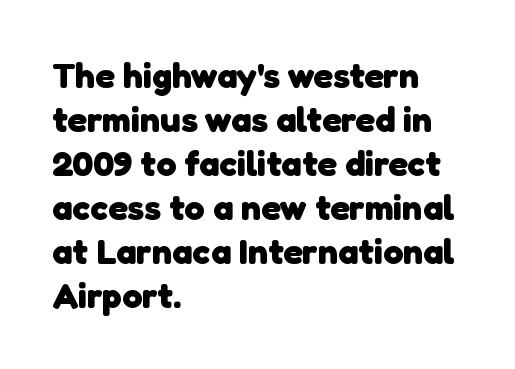
Looks like regular typesetting: each glyph gets only the width it needs. Descenders hang freely into open space. This rendering employs a face without finishing strokes, i.e., a sans-serif. Is the type bold? Yes — the strokes are clearly thick and heavy.
